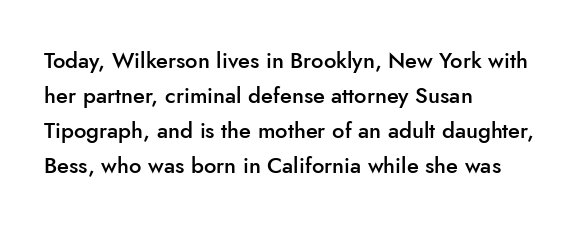
Q: Is the text bold? A: Semi-bold.
Q: Is the text italic (slanted)? A: No, it is upright.
Q: Is the text underlined? A: No.
Q: How is the paragraph aligned? A: Left-aligned.
Q: Is the spacing between letters normal or unusually wide? A: Normal.
Q: Is the spacing between lines tight, normal or loose? A: Normal.
